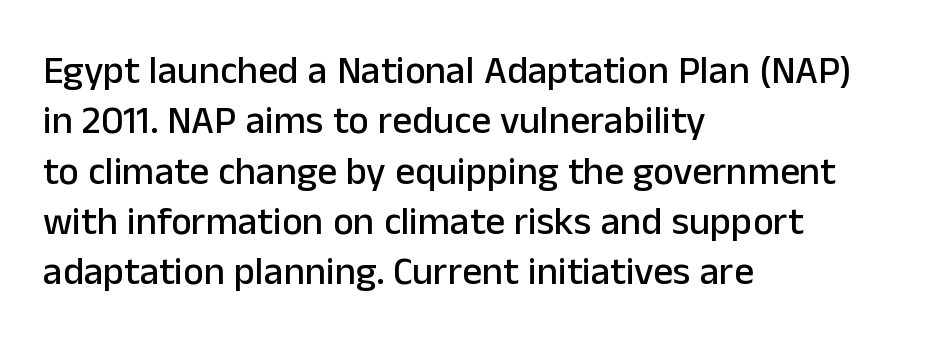
The passage shown is not underscored anywhere. These lines are rendered in a variable-pitch font. Letterform terminals end flat and unadorned throughout the passage. Line beginnings align vertically; line endings do not. You could call the tracking neutral — neither tight nor loose.
